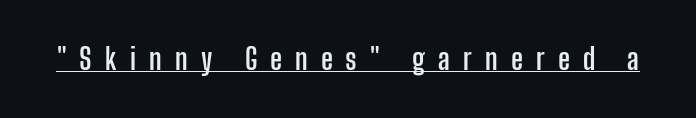
The image shows 29 px semibold, condensed sans-serif type, upright; set unusually wide letter spacing (+0.45 em), underlined; low stroke contrast and a medium x-height.
